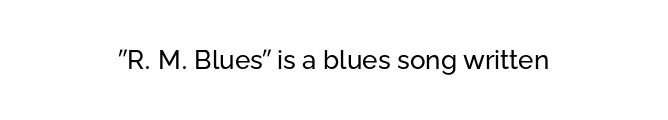
{"italic": "no", "bold": "no", "underline": "no", "align": "center", "letter_spacing": "normal", "letter_spacing_em": 0.0, "glyph_px": 26}
